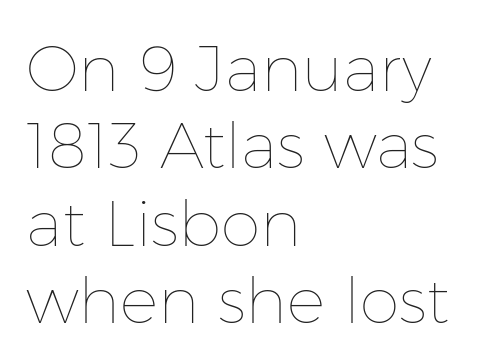
{"italic": "no", "bold": "no", "weight": "thin", "width": "normal", "stroke_contrast": "low", "x_height": "medium", "monospaced": "no", "underline": "no", "align": "left", "line_spacing_ratio": 1.21, "letter_spacing": "normal", "letter_spacing_em": 0.0, "glyph_px": 64}
